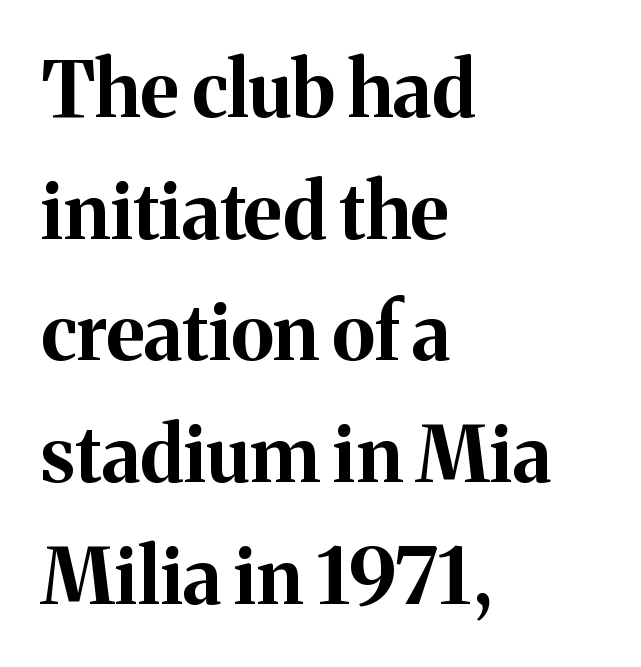
The image shows 77 px bold serif type, upright; set left-aligned, normal line spacing (1.58x), normal letter spacing, not underlined; medium stroke contrast and a medium x-height.
